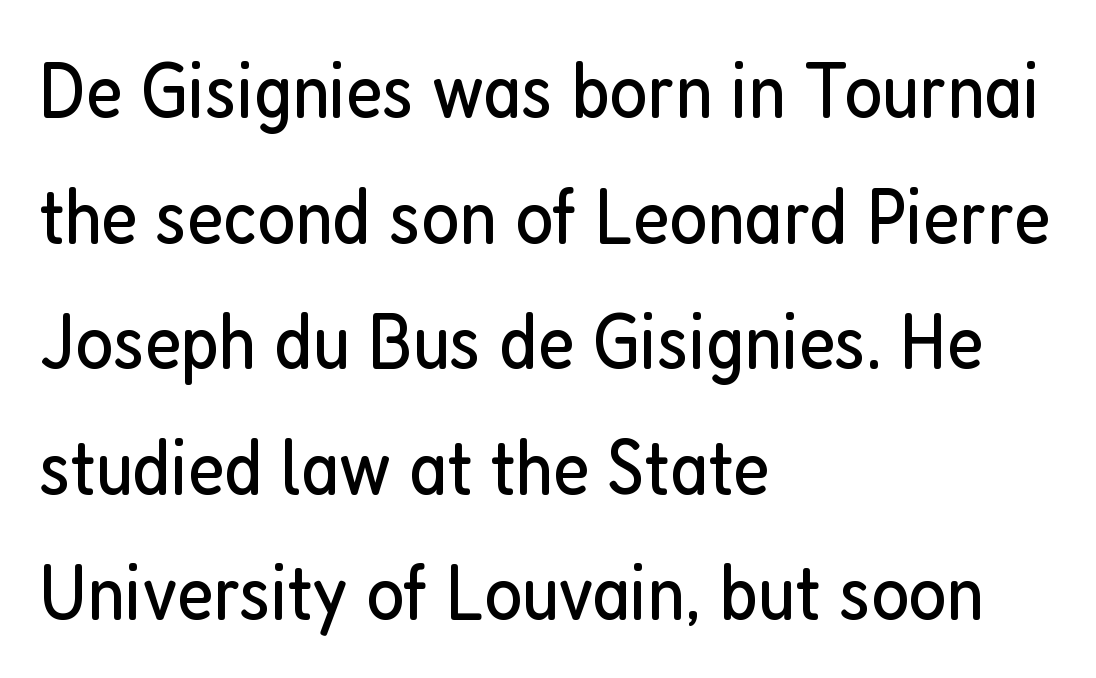
The leading is moderate, giving the passage an even texture. Descender tails drop into unmarked territory. Left-aligned paragraph, ragged on the right. Letterform terminals end flat and unadorned throughout the passage. Note the varied advance widths — an 'i' is clearly narrower than an 'm'. The face used here is rendered with its standard letterfit.
